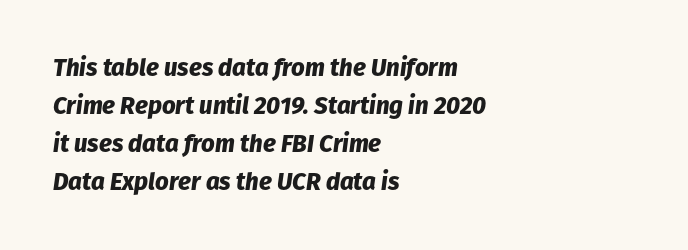
The image shows 24 px bold type, italic (leaning right); set left-aligned, normal line spacing (1.58x), normal letter spacing, not underlined.
